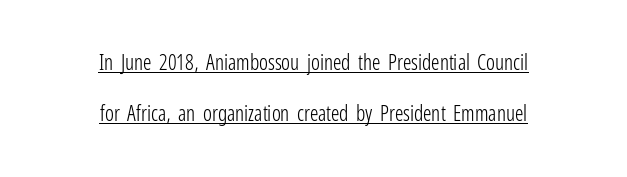
These lines stack symmetrically, like a column narrowing and widening about its center. Rendered with straight, roman letterforms. The letterforms sit shoulder to shoulder at normal distance. The strokes carry an ordinary text weight at most.
